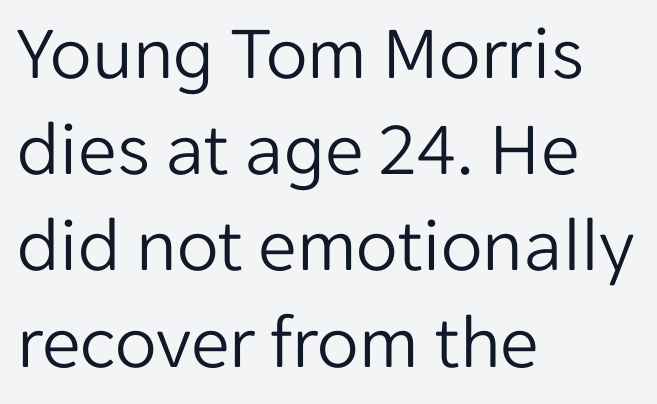
{"serif": "no", "italic": "no", "bold": "no", "weight": "light", "width": "normal", "stroke_contrast": "low", "x_height": "medium", "monospaced": "no", "underline": "no", "align": "left", "line_spacing": "normal", "line_spacing_ratio": 1.25, "letter_spacing": "normal", "letter_spacing_em": 0.0, "glyph_px": 77}
